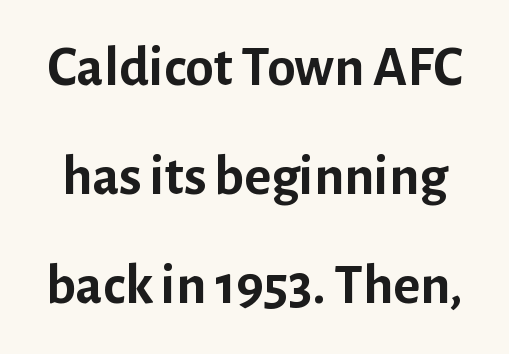
{"serif": "no", "italic": "no", "bold": "yes", "weight": "semibold", "width": "normal", "stroke_contrast": "low", "x_height": "medium", "monospaced": "no", "underline": "no", "line_spacing": "loose", "line_spacing_ratio": 1.91, "letter_spacing": "normal", "letter_spacing_em": 0.0, "glyph_px": 57}
